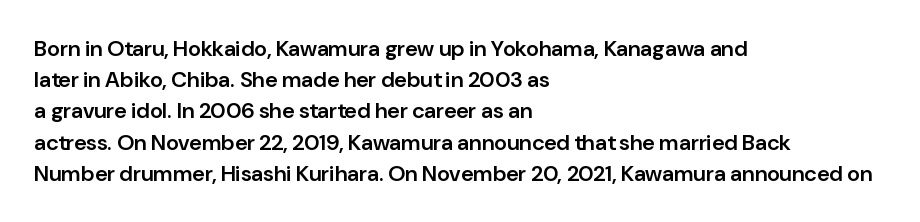
{"italic": "no", "bold": "semi", "underline": "no", "align": "left", "line_spacing": "normal", "line_spacing_ratio": 1.42, "letter_spacing": "normal", "letter_spacing_em": 0.0, "glyph_px": 22}
